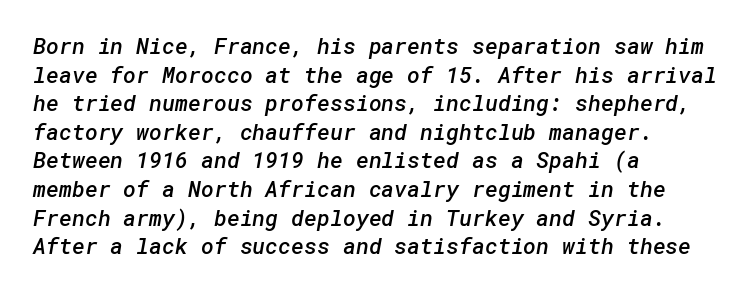
Does the copy run flush right? No — it runs flush left. These lines sit exactly where default settings would place them. The space directly below the letters is spotless. The gaps between neighbouring characters are ordinary and unremarkable.
